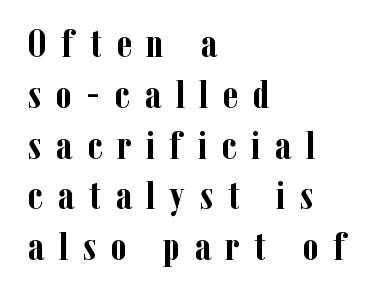
Q: Is the text bold? A: Yes.
Q: Is the text italic (slanted)? A: No, it is upright.
Q: Is the typeface a serif or a sans-serif typeface? A: Serif.
Q: Is the text underlined? A: No.
Q: How is the paragraph aligned? A: Left-aligned.
Q: Is the spacing between letters normal or unusually wide? A: Unusually wide.
Q: Is the spacing between lines tight, normal or loose? A: Normal.
Q: Width (condensed, normal, or wide)? A: Condensed.
Q: Stroke contrast? A: Low.
Q: x-height? A: Medium.
Q: Monospaced? A: No.
